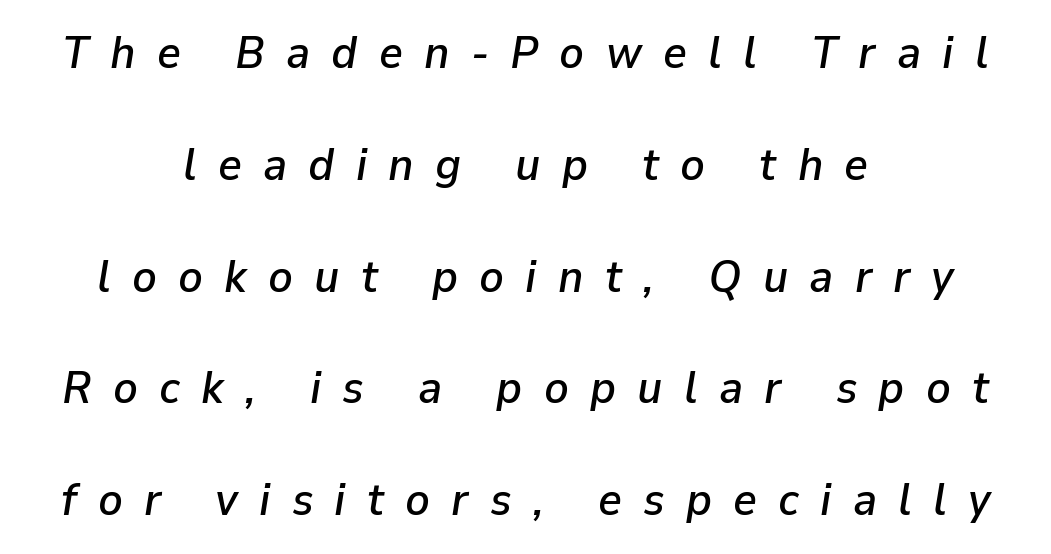
{"italic": "yes", "lean": "right", "slant_degrees": 9, "width": "normal", "stroke_contrast": "low", "x_height": "medium", "monospaced": "no", "underline": "no", "align": "center", "line_spacing": "loose", "line_spacing_ratio": 2.43, "letter_spacing": "wide", "letter_spacing_em": 0.46, "glyph_px": 46}
